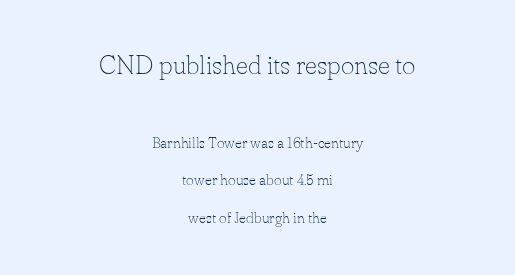
The image shows 26 px text type, upright; set centered, loose line spacing (2.48x), normal letter spacing, not underlined; the first (top) block is 1.73x larger.
